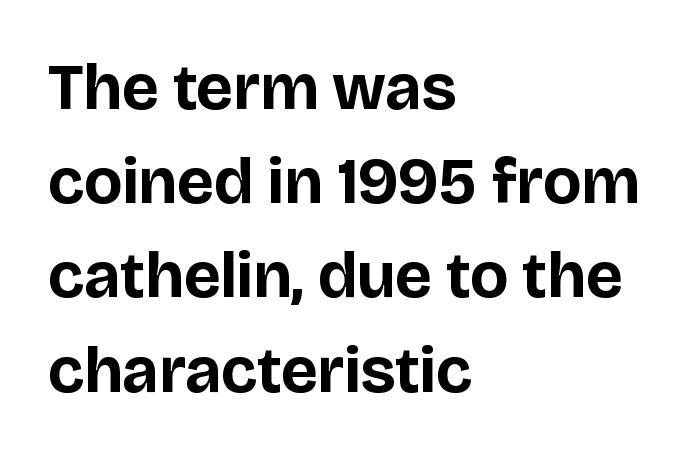
{"serif": "no", "italic": "no", "bold": "yes", "weight": "bold", "width": "normal", "stroke_contrast": "low", "x_height": "large", "monospaced": "no", "underline": "no", "align": "left", "line_spacing": "normal", "line_spacing_ratio": 1.45, "letter_spacing": "normal", "letter_spacing_em": 0.0, "glyph_px": 65}
